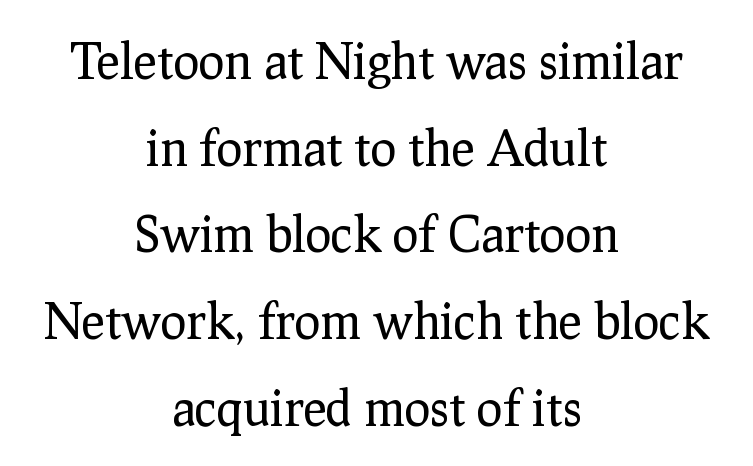
Anything drawn beneath the words? Only blank space. The axis of the letterforms is exactly vertical. The passage is arranged like a title page — every line centered. Check where the strokes stop: tiny serifs finish them off. The strokes carry an ordinary text weight at most. Each letter keeps its own natural width here, so spacing adapts to shape.
